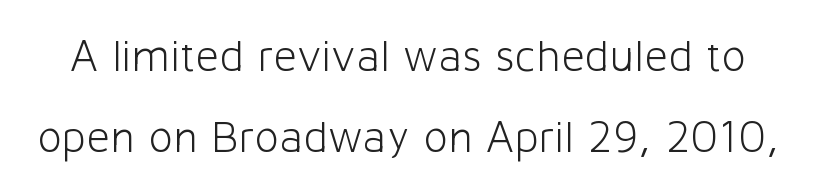
The image shows 46 px light sans-serif type, upright; set line spacing 1.77x, normal letter spacing, not underlined; low stroke contrast and a medium x-height.
